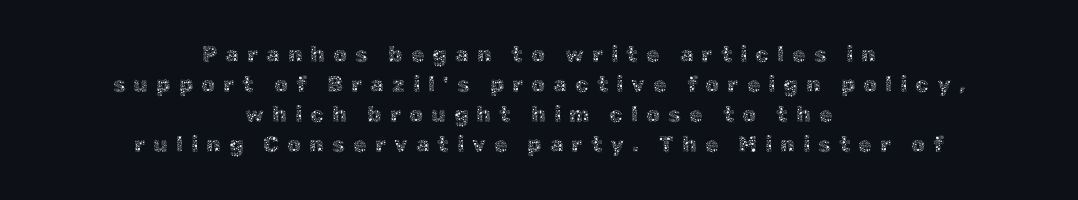
Check under the words: just untouched page. Nope, not italic — everything's standing straight. Counters stay open thanks to moderate or lighter strokes. Both edges are ragged and mirror each other, which tells us the setting is centered.
